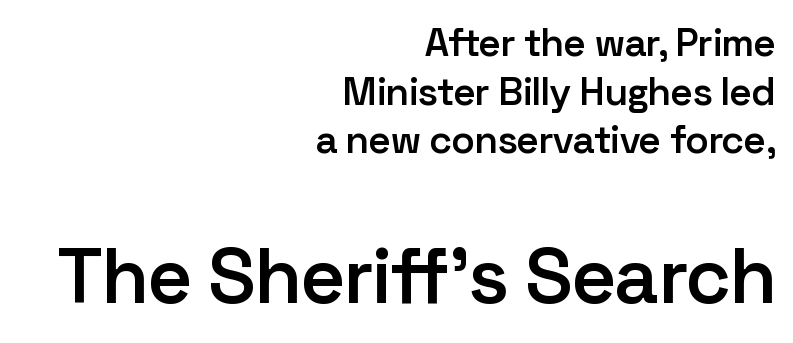
The image shows 78 px semibold sans-serif type, upright; set right-aligned, normal line spacing (1.25x), normal letter spacing, not underlined; the second (bottom) block is 2.0x larger; low stroke contrast and a medium x-height.
